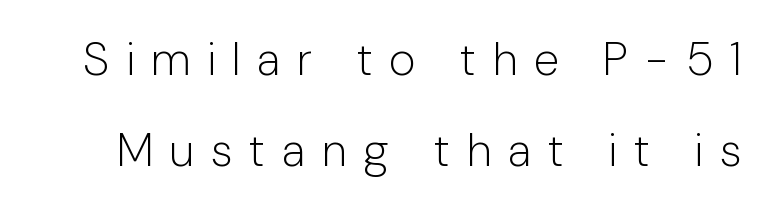
The image shows 46 px light sans-serif type, upright; set loose line spacing (1.98x), unusually wide letter spacing (+0.37 em), not underlined; low stroke contrast and a medium x-height.
